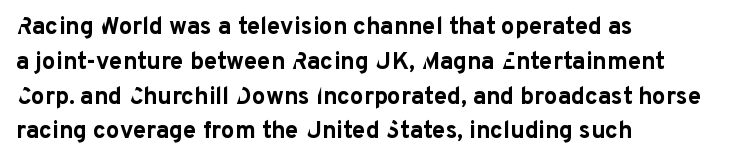
Q: Is the text bold? A: Yes.
Q: Is the text italic (slanted)? A: No, it is upright.
Q: Is the text underlined? A: No.
Q: How is the paragraph aligned? A: Left-aligned.
Q: Is the spacing between letters normal or unusually wide? A: Normal.
Q: Is the spacing between lines tight, normal or loose? A: Normal.
